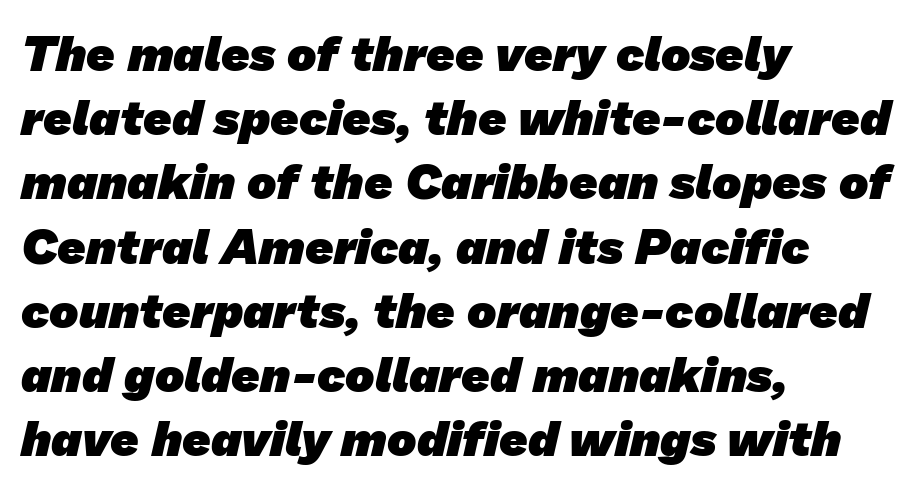
{"serif": "no", "bold": "yes", "weight": "heavy", "width": "normal", "stroke_contrast": "low", "x_height": "medium", "monospaced": "no", "underline": "no", "align": "left", "line_spacing": "normal", "line_spacing_ratio": 1.31, "letter_spacing": "normal", "letter_spacing_em": 0.0, "glyph_px": 49}
